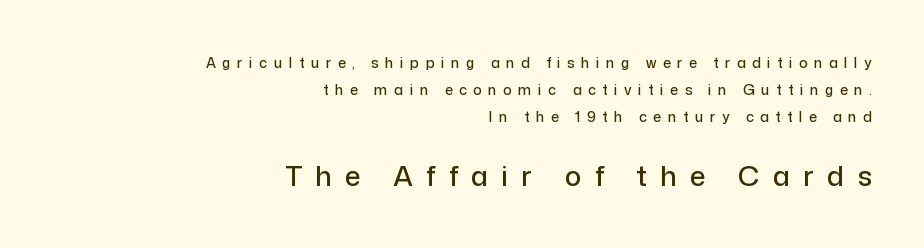
{"serif": "no", "italic": "no", "width": "normal", "stroke_contrast": "low", "x_height": "medium", "monospaced": "no", "underline": "no", "align": "right", "line_spacing": "loose", "line_spacing_ratio": 1.92, "letter_spacing": "wide", "letter_spacing_em": 0.47, "larger_block": "second", "size_ratio": 2.0, "glyph_px": 28}
